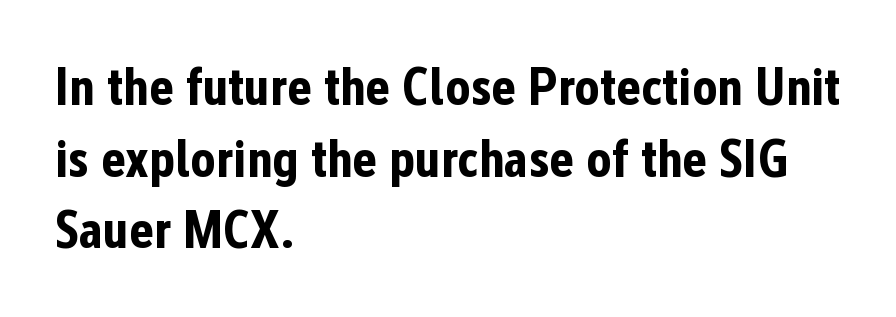
The image shows 53 px bold, condensed sans-serif type, upright; set left-aligned, normal line spacing (1.35x), normal letter spacing, not underlined; low stroke contrast and a medium x-height.
